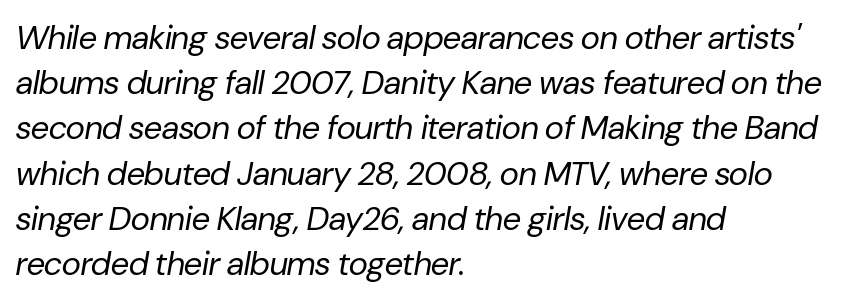
In terms of leading, this rendering sits right in the middle. Inter-character spacing is left at the font's built-in metrics. This is oblique type, the kind used for emphasis or titles. Has an underline been added? It has not.
